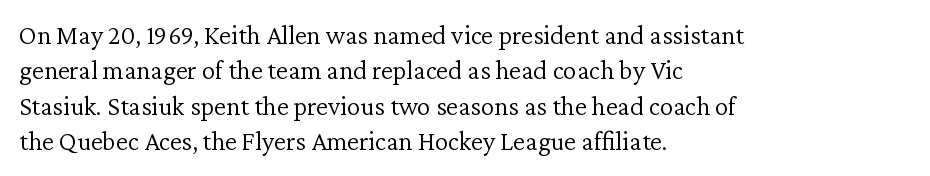
{"italic": "no", "bold": "no", "underline": "no", "align": "left", "line_spacing": "normal", "line_spacing_ratio": 1.31, "letter_spacing": "normal", "letter_spacing_em": 0.0, "glyph_px": 27}
